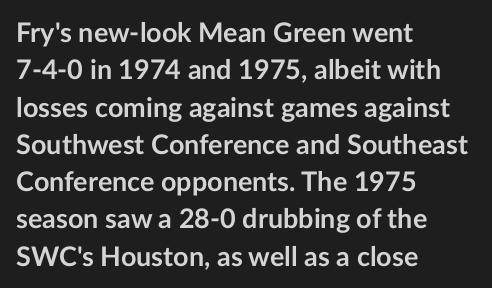
Q: Is the text bold? A: Yes.
Q: Is the text italic (slanted)? A: No, it is upright.
Q: Is the text underlined? A: No.
Q: How is the paragraph aligned? A: Left-aligned.
Q: Is the spacing between letters normal or unusually wide? A: Normal.
Q: Is the spacing between lines tight, normal or loose? A: Normal.
